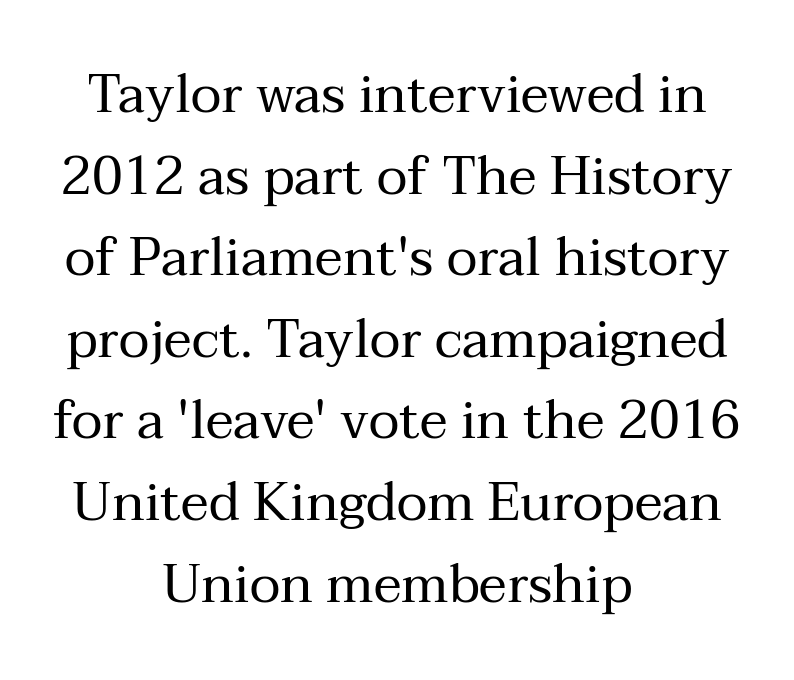
{"serif": "yes", "italic": "no", "bold": "no", "weight": "regular", "width": "normal", "stroke_contrast": "medium", "x_height": "medium", "monospaced": "no", "underline": "no", "align": "center", "line_spacing": "normal", "line_spacing_ratio": 1.54, "letter_spacing": "normal", "letter_spacing_em": 0.0, "glyph_px": 53}
